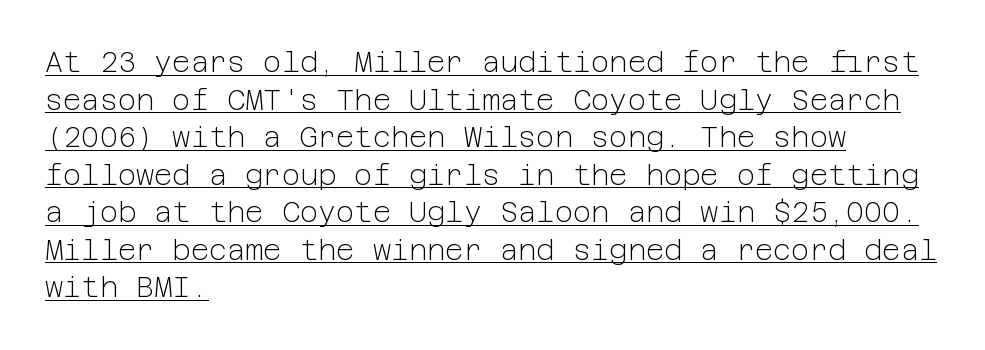
{"serif": "no", "italic": "no", "bold": "no", "weight": "light", "width": "normal", "stroke_contrast": "low", "x_height": "medium", "underline": "yes", "align": "left", "line_spacing": "normal", "line_spacing_ratio": 1.34, "letter_spacing": "normal", "letter_spacing_em": 0.0, "glyph_px": 28}
